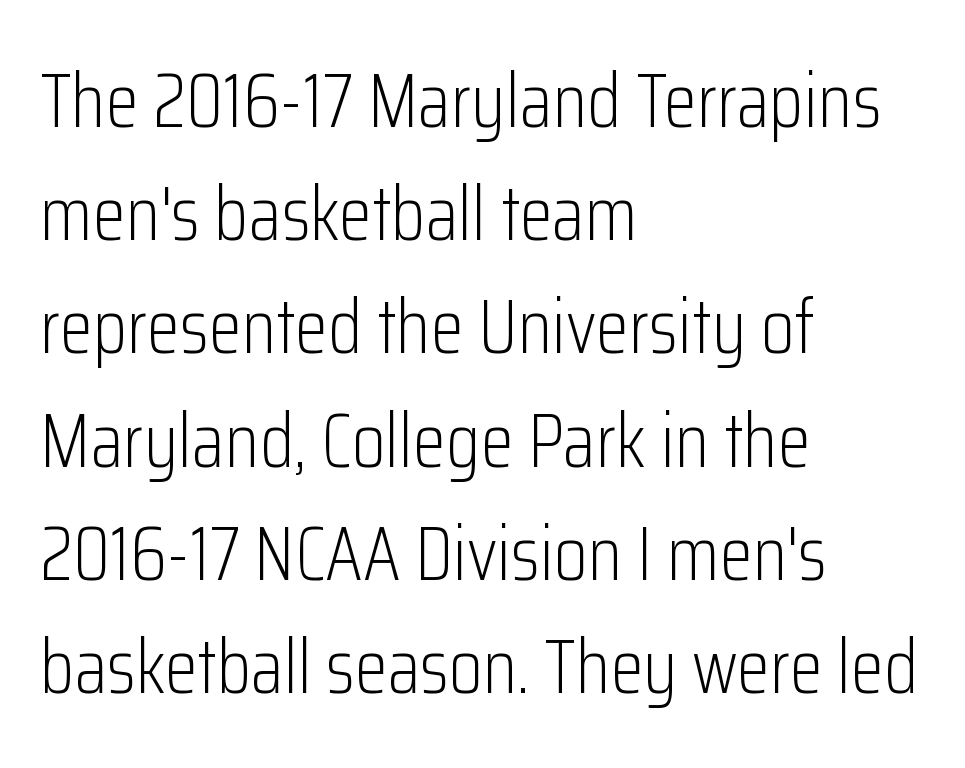
{"serif": "no", "italic": "no", "bold": "no", "weight": "light", "width": "condensed", "stroke_contrast": "low", "x_height": "medium", "monospaced": "no", "underline": "no", "align": "left", "line_spacing": "normal", "line_spacing_ratio": 1.49, "letter_spacing": "normal", "letter_spacing_em": 0.0, "glyph_px": 76}
